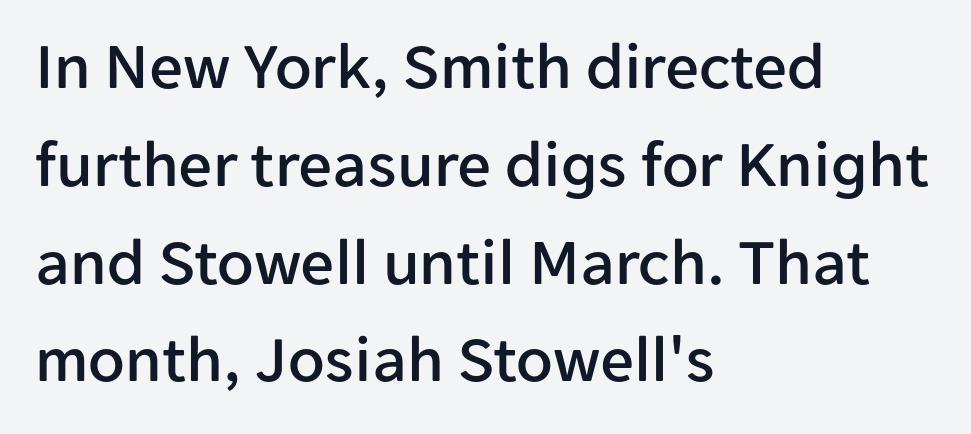
{"serif": "no", "italic": "no", "width": "normal", "stroke_contrast": "low", "x_height": "medium", "monospaced": "no", "underline": "no", "align": "left", "line_spacing": "normal", "line_spacing_ratio": 1.46, "letter_spacing": "normal", "letter_spacing_em": 0.0, "glyph_px": 67}
